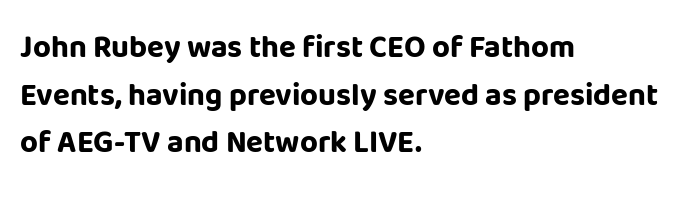
Normally led — the rows are evenly, conventionally spaced. Serifs: no, the terminals of the letterforms are clean. This sample has the flowing, uneven cadence of proportional lettering. Clear beneath every line of the passage.
